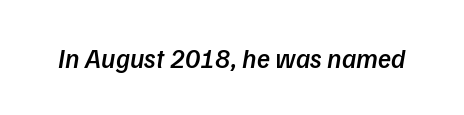
{"italic": "yes", "lean": "right", "slant_degrees": 9, "bold": "semi", "underline": "no", "letter_spacing": "normal", "letter_spacing_em": 0.0, "glyph_px": 27}
